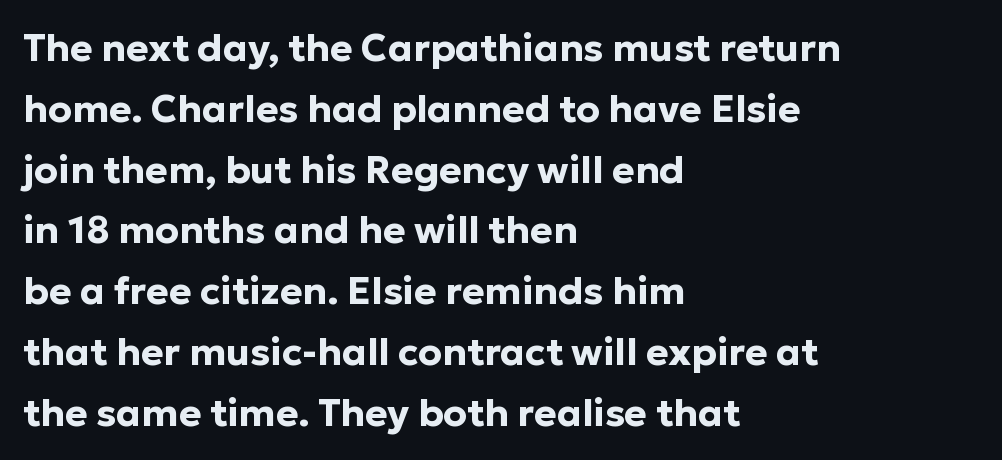
Q: Is the text bold? A: Yes.
Q: Is the text italic (slanted)? A: No, it is upright.
Q: Is the typeface a serif or a sans-serif typeface? A: Sans-serif.
Q: Is the text underlined? A: No.
Q: How is the paragraph aligned? A: Left-aligned.
Q: Is the spacing between letters normal or unusually wide? A: Normal.
Q: Is the spacing between lines tight, normal or loose? A: Normal.
Q: Width (condensed, normal, or wide)? A: Normal.
Q: Stroke contrast? A: Low.
Q: x-height? A: Medium.
Q: Monospaced? A: No.
